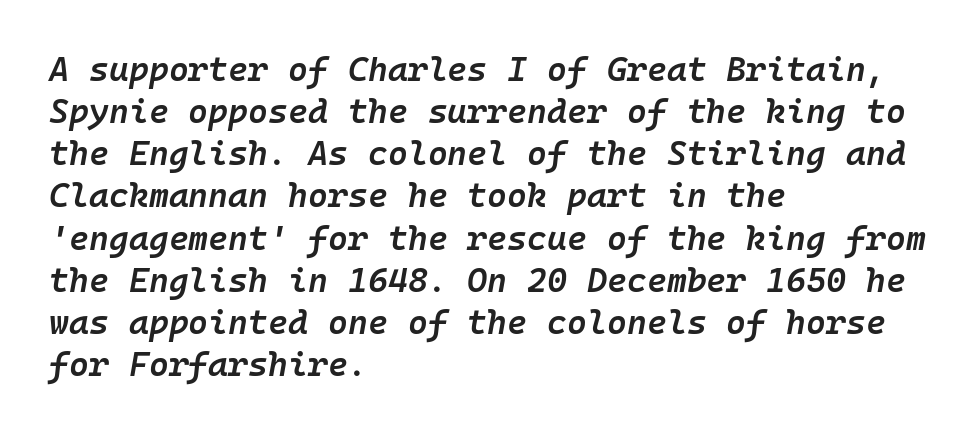
Q: Is the text bold? A: Semi-bold.
Q: Is the text italic (slanted)? A: Yes, it leans right by about 10 degrees.
Q: Is the text underlined? A: No.
Q: How is the paragraph aligned? A: Left-aligned.
Q: Is the spacing between letters normal or unusually wide? A: Normal.
Q: Width (condensed, normal, or wide)? A: Normal.
Q: Stroke contrast? A: Low.
Q: x-height? A: Medium.
Q: Monospaced? A: Yes.
